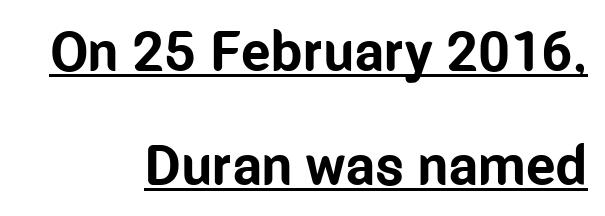
{"serif": "no", "italic": "no", "bold": "yes", "weight": "bold", "width": "condensed", "stroke_contrast": "low", "x_height": "medium", "monospaced": "no", "underline": "yes", "align": "right", "line_spacing": "loose", "line_spacing_ratio": 2.03, "letter_spacing": "normal", "letter_spacing_em": 0.0, "glyph_px": 56}
